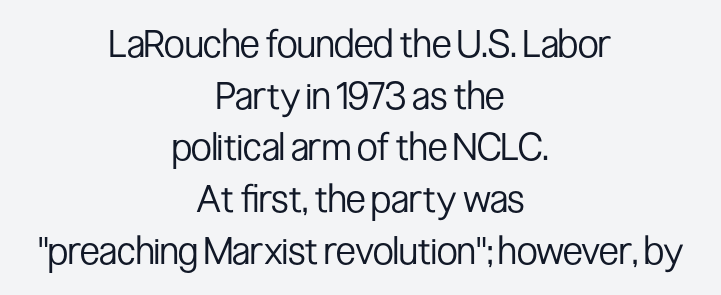
Q: Is the text bold? A: No.
Q: Is the text italic (slanted)? A: No, it is upright.
Q: Is the typeface a serif or a sans-serif typeface? A: Sans-serif.
Q: Is the text underlined? A: No.
Q: How is the paragraph aligned? A: Centered.
Q: Is the spacing between letters normal or unusually wide? A: Normal.
Q: Is the spacing between lines tight, normal or loose? A: Normal.
Q: Width (condensed, normal, or wide)? A: Condensed.
Q: Stroke contrast? A: Low.
Q: x-height? A: Medium.
Q: Monospaced? A: No.
